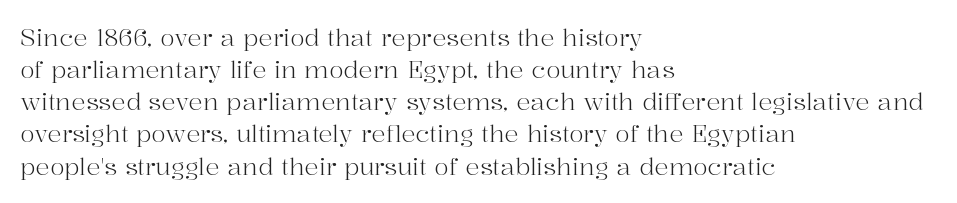
The strip under each line holds only bare page. You could call the tracking neutral — neither tight nor loose. Where is the straight margin? On the left. Upright lettering throughout. The weight tops out at a normal text grade.
